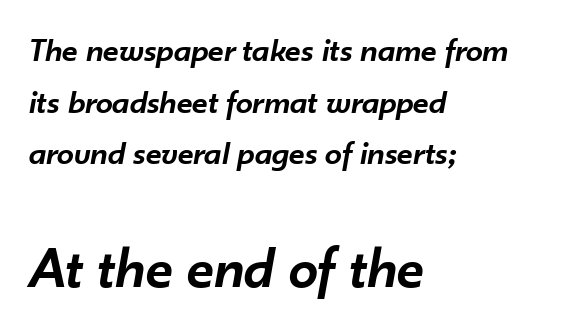
Q: Is the text bold? A: Semi-bold.
Q: Is the text italic (slanted)? A: Yes, it leans right by about 10 degrees.
Q: Is the text underlined? A: No.
Q: How is the paragraph aligned? A: Left-aligned.
Q: Is the spacing between letters normal or unusually wide? A: Normal.
Q: Is the spacing between lines tight, normal or loose? A: Normal.
Q: Which block of text is set in a larger size, the first (top) or the second (bottom)? A: The second (bottom) one.
Q: Width (condensed, normal, or wide)? A: Normal.
Q: Stroke contrast? A: Low.
Q: x-height? A: Small.
Q: Monospaced? A: No.
